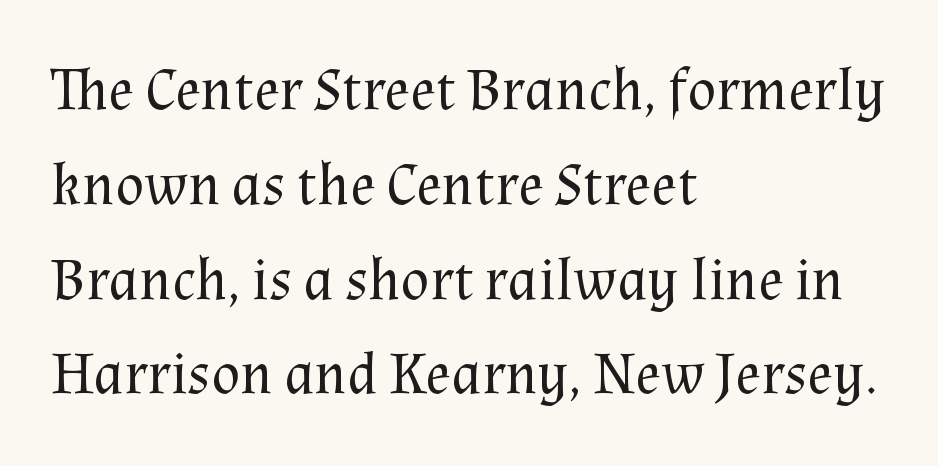
The image shows 60 px regular-weight type, upright; set left-aligned, normal line spacing (1.58x), normal letter spacing, not underlined; medium stroke contrast and a medium x-height.
